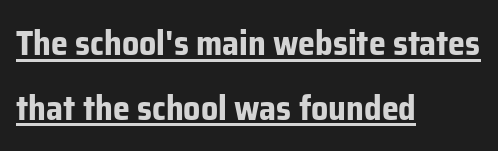
Q: Is the text bold? A: Yes.
Q: Is the text italic (slanted)? A: No, it is upright.
Q: Is the typeface a serif or a sans-serif typeface? A: Sans-serif.
Q: Is the text underlined? A: Yes.
Q: How is the paragraph aligned? A: Left-aligned.
Q: Is the spacing between letters normal or unusually wide? A: Normal.
Q: Is the spacing between lines tight, normal or loose? A: Loose.
Q: Width (condensed, normal, or wide)? A: Normal.
Q: Stroke contrast? A: Low.
Q: x-height? A: Medium.
Q: Monospaced? A: No.
